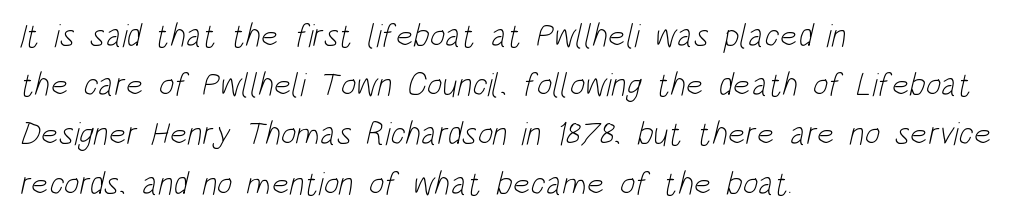
{"serif": "no", "bold": "no", "weight": "light", "width": "condensed", "stroke_contrast": "low", "x_height": "large", "monospaced": "no", "underline": "no", "align": "left", "line_spacing": "normal", "line_spacing_ratio": 1.49, "letter_spacing": "normal", "letter_spacing_em": 0.0, "glyph_px": 33}
